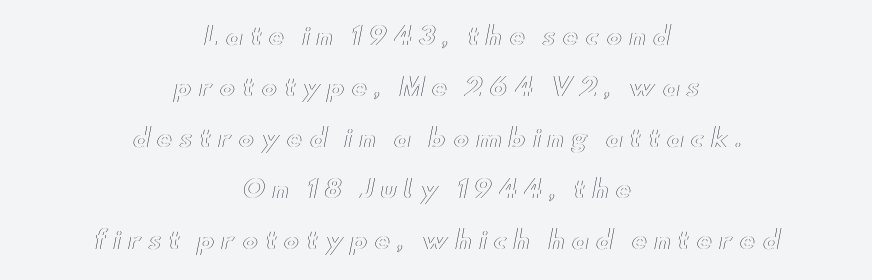
The image shows 24 px text type; set centered, loose line spacing (2.13x), unusually wide letter spacing (+0.28 em), not underlined.
